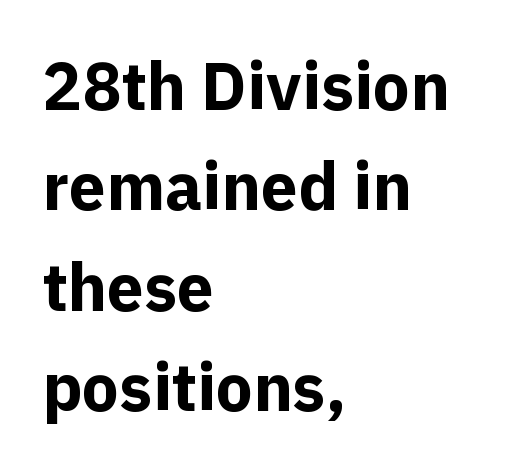
Q: Is the text bold? A: Yes.
Q: Is the text italic (slanted)? A: No, it is upright.
Q: Is the typeface a serif or a sans-serif typeface? A: Sans-serif.
Q: Is the text underlined? A: No.
Q: How is the paragraph aligned? A: Left-aligned.
Q: Is the spacing between letters normal or unusually wide? A: Normal.
Q: Is the spacing between lines tight, normal or loose? A: Normal.
Q: Width (condensed, normal, or wide)? A: Normal.
Q: x-height? A: Medium.
Q: Monospaced? A: No.
